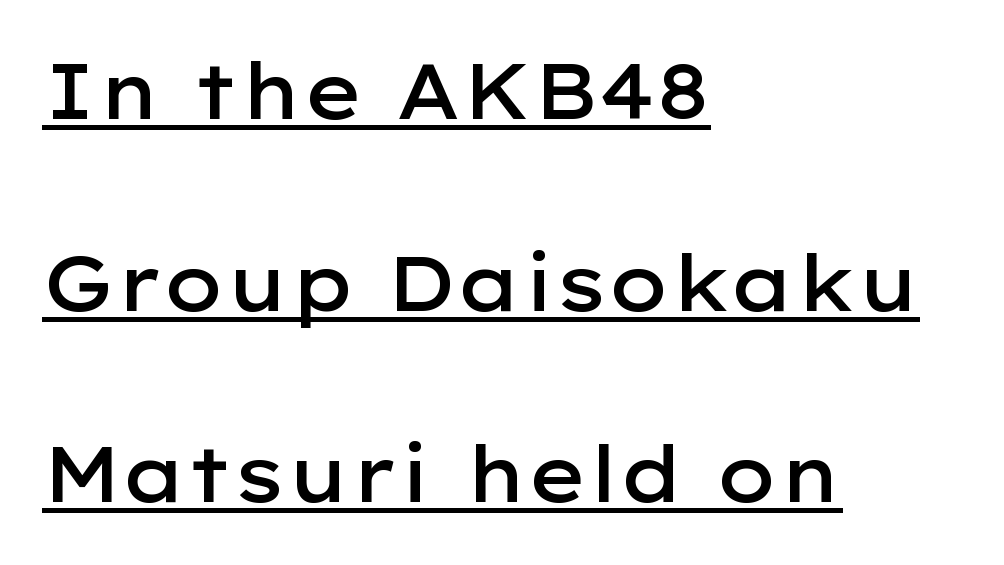
Letterform terminals end flat and unadorned throughout the passage. Does the copy run flush right? No — it runs flush left. This sample uses an upright cut, with every glyph sitting square on the baseline. The leading is generous, giving the passage an open texture.
